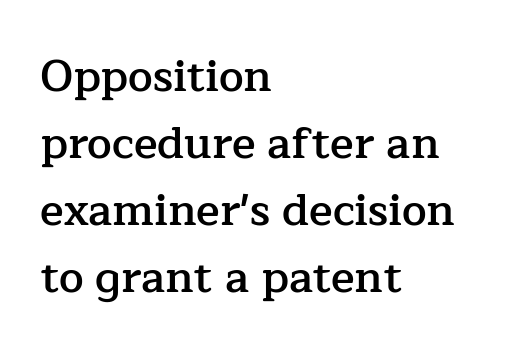
Each word holds together tightly as a unit, with standard inter-letter gaps. The letters stand upright; this is a roman face. Weight: semibold (demi). Line beginnings align vertically; line endings do not.
